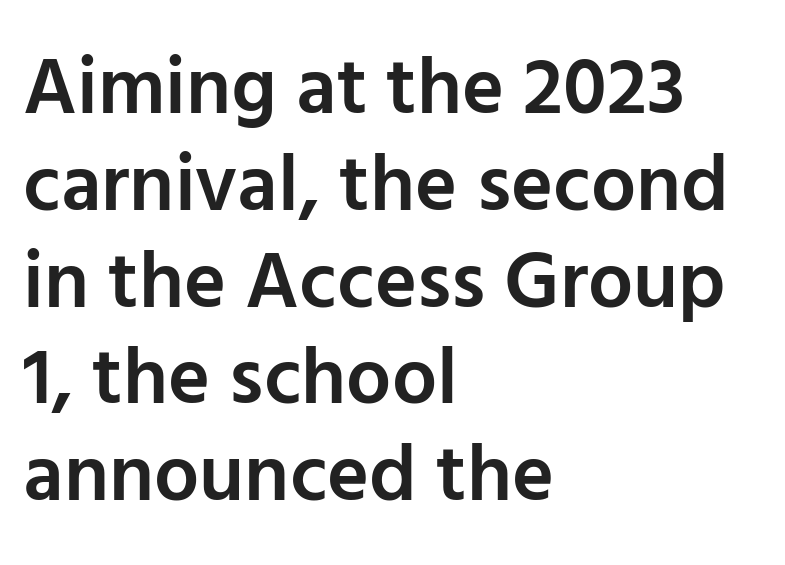
The text was rendered using a sans face with plain stroke endings. Leftover space on each line is placed entirely after the last word. Glance below the letters and you will spot only blank space. What weight is shown? A semibold, between regular and bold. Short note: letters normally spaced. The rendering uses natural spacing where letterforms have individual widths.
